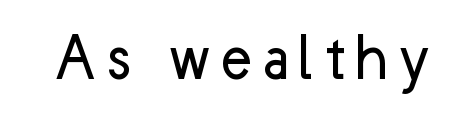
Weight: regular or lighter. A sans-serif font was chosen for this passage. A typesetter would call this proportional, since set widths differ per character. Unmarked baselines from the first word to the last.
